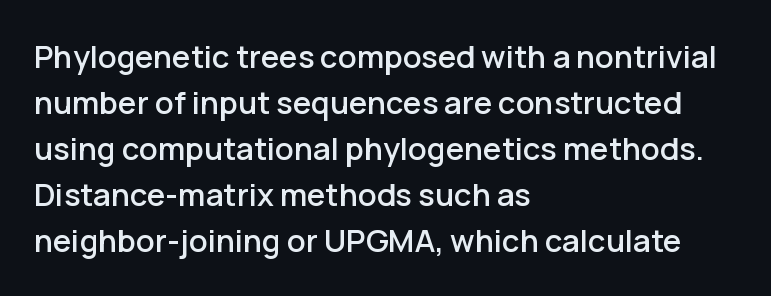
The image shows 31 px sans-serif type, upright; set left-aligned, normal line spacing (1.48x), normal letter spacing, not underlined; low stroke contrast and a medium x-height.
